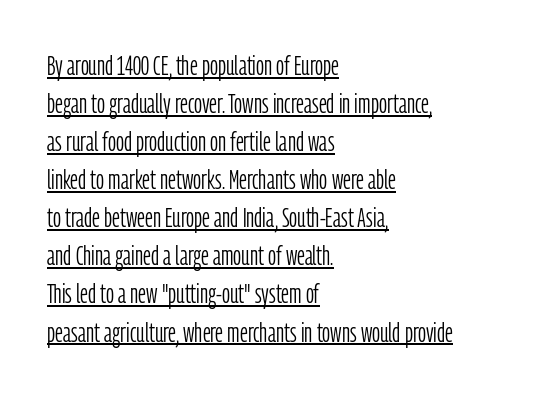
Q: Is the text bold? A: No.
Q: Is the text italic (slanted)? A: No, it is upright.
Q: Is the typeface a serif or a sans-serif typeface? A: Sans-serif.
Q: Is the text underlined? A: Yes.
Q: How is the paragraph aligned? A: Left-aligned.
Q: Is the spacing between letters normal or unusually wide? A: Normal.
Q: Is the spacing between lines tight, normal or loose? A: Normal.
Q: Width (condensed, normal, or wide)? A: Condensed.
Q: Stroke contrast? A: Low.
Q: x-height? A: Medium.
Q: Monospaced? A: No.
